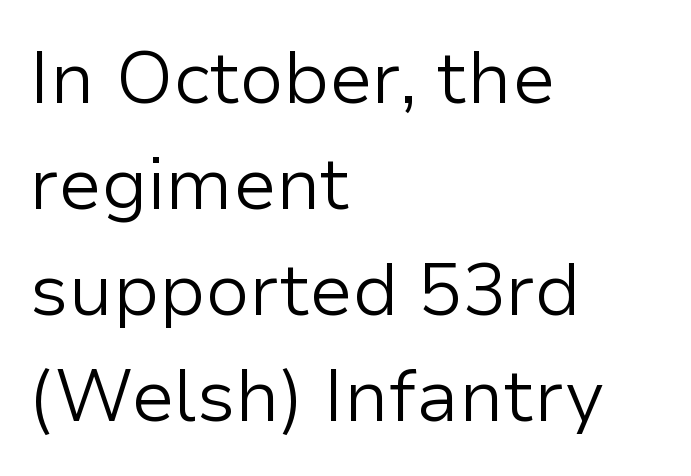
{"serif": "no", "italic": "no", "bold": "no", "weight": "light", "width": "normal", "stroke_contrast": "low", "x_height": "medium", "monospaced": "no", "underline": "no", "align": "left", "line_spacing": "normal", "line_spacing_ratio": 1.45, "letter_spacing": "normal", "letter_spacing_em": 0.0, "glyph_px": 73}
